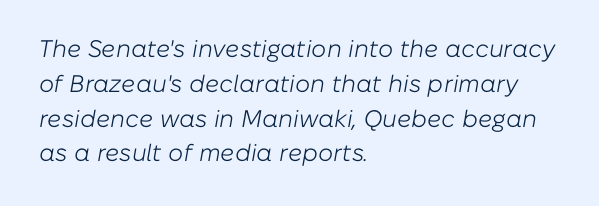
Q: Is the text bold? A: No.
Q: Is the text italic (slanted)? A: Yes, it leans right by about 10 degrees.
Q: Is the text underlined? A: No.
Q: How is the paragraph aligned? A: Left-aligned.
Q: Is the spacing between letters normal or unusually wide? A: Normal.
Q: Is the spacing between lines tight, normal or loose? A: Normal.
